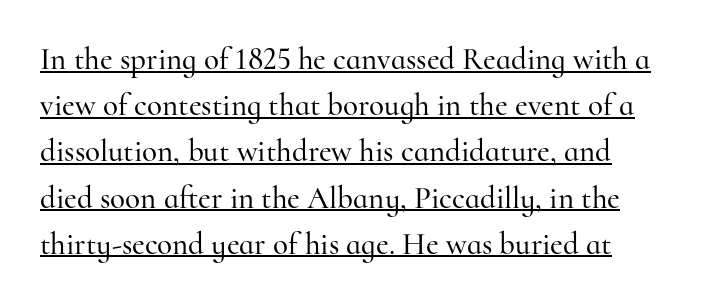
The image shows 31 px serif type, upright; set normal line spacing (1.49x), normal letter spacing, underlined; high stroke contrast and a small x-height.
